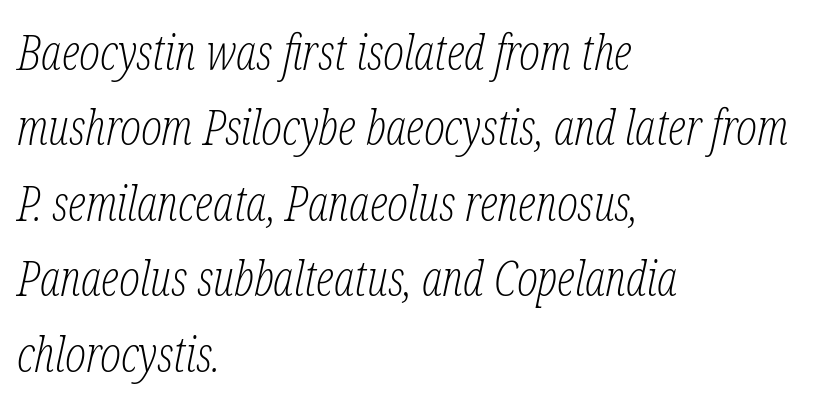
These lines are rendered in a variable-pitch font. The glyphs are unaccompanied by any horizontal stroke below them. This sample uses plain, unmodified letter spacing. Left-aligned paragraph, ragged on the right. This reads as an unemphasized weight, regular at the heaviest. Characters are canted at an angle relative to the baseline's perpendicular.
